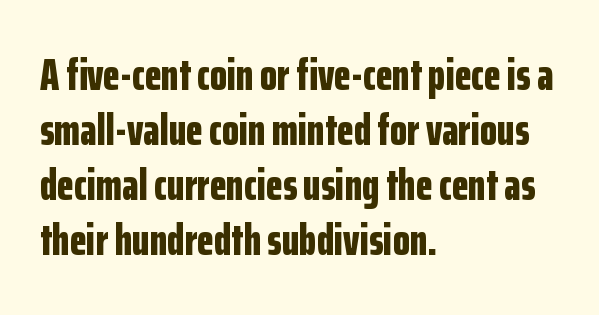
On the weight axis this lands at bold, roughly 700. The tracking reads as untouched default to a designer's eye. The font's upright variant was chosen for this text. The zone under the glyphs is completely vacant.
